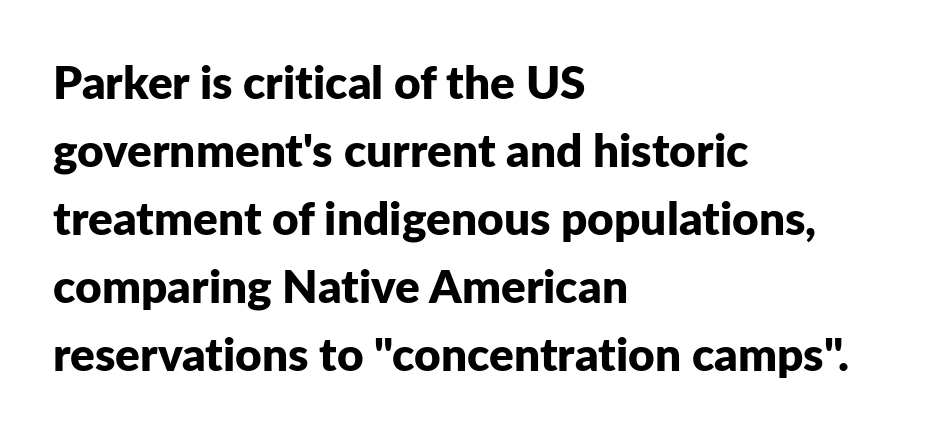
Each line starts at the same left margin while the right side varies. Do the characters align in a grid? No, the font is proportional. Stroke thickness is high; the sample reads as a true bold. You could call the tracking neutral — neither tight nor loose.
